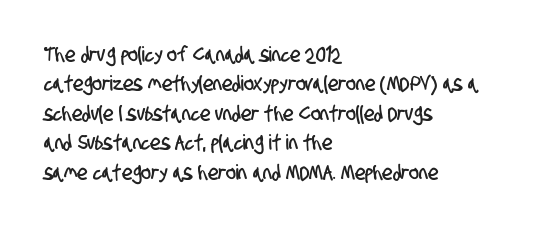
Check under the words: just untouched page. In terms of leading, this rendering sits right in the middle. The text block is weighted toward the left margin, trailing off unevenly rightward. Short note: letters normally spaced.
